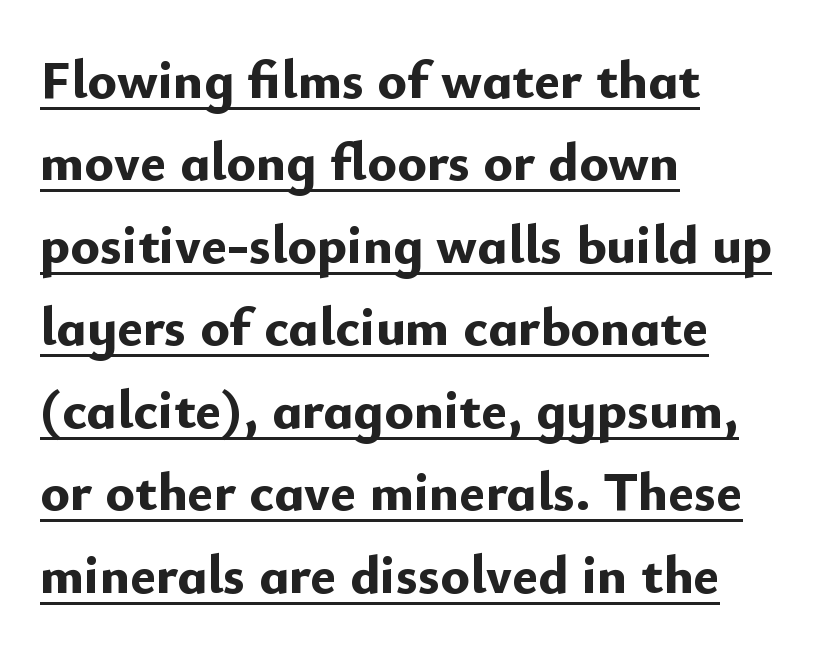
The image shows 55 px bold sans-serif type, upright; set left-aligned, normal line spacing (1.5x), normal letter spacing, underlined; low stroke contrast and a small x-height.
